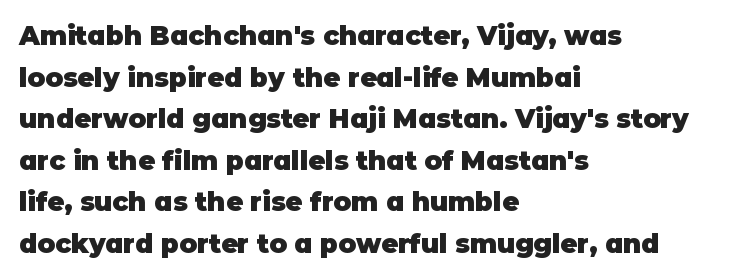
The image shows 26 px bold type, upright; set left-aligned, normal line spacing (1.6x), normal letter spacing, not underlined.
